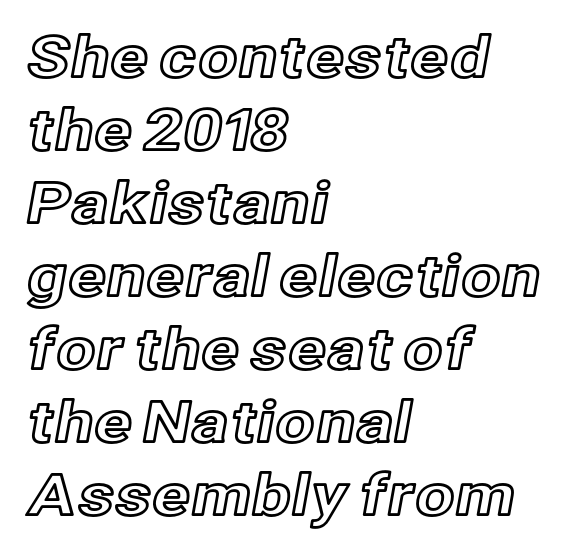
Is the block centered? No — it sits flush against the left margin. Evenly set lines give the paragraph a standard silhouette. Here the glyphs are tracked normally, forming tight word shapes.
